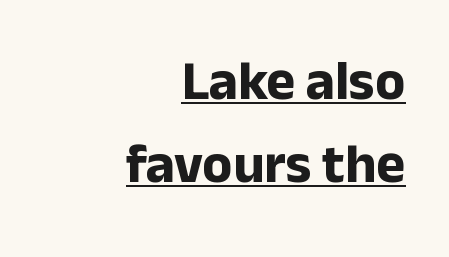
Q: Is the text bold? A: Yes.
Q: Is the text italic (slanted)? A: No, it is upright.
Q: Is the typeface a serif or a sans-serif typeface? A: Sans-serif.
Q: Is the text underlined? A: Yes.
Q: How is the paragraph aligned? A: Right-aligned.
Q: Is the spacing between letters normal or unusually wide? A: Normal.
Q: Is the spacing between lines tight, normal or loose? A: Normal.
Q: Width (condensed, normal, or wide)? A: Normal.
Q: Stroke contrast? A: Low.
Q: x-height? A: Medium.
Q: Monospaced? A: No.
